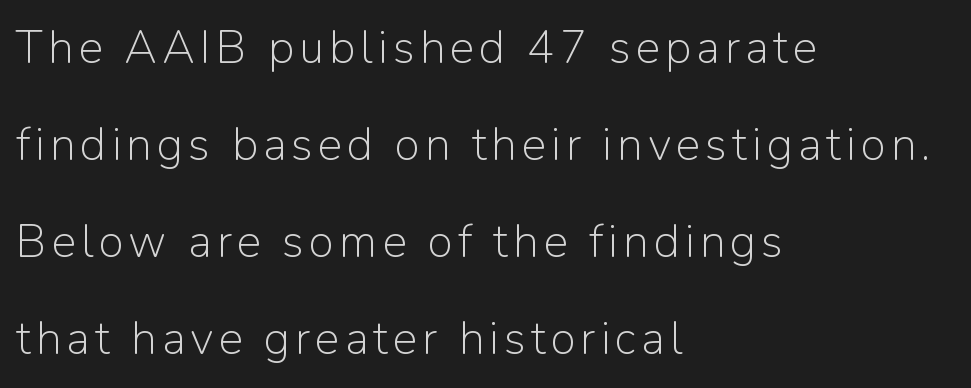
Q: Is the text bold? A: No.
Q: Is the text italic (slanted)? A: No, it is upright.
Q: Is the typeface a serif or a sans-serif typeface? A: Sans-serif.
Q: Is the text underlined? A: No.
Q: How is the paragraph aligned? A: Left-aligned.
Q: Is the spacing between lines tight, normal or loose? A: Loose.
Q: Width (condensed, normal, or wide)? A: Normal.
Q: Stroke contrast? A: Low.
Q: x-height? A: Medium.
Q: Monospaced? A: No.
